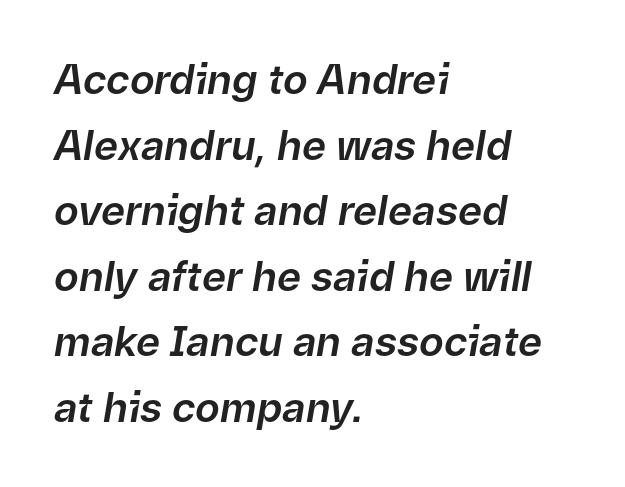
Q: Is the text italic (slanted)? A: Yes, it leans right by about 9 degrees.
Q: Is the text underlined? A: No.
Q: How is the paragraph aligned? A: Left-aligned.
Q: Is the spacing between letters normal or unusually wide? A: Normal.
Q: Is the spacing between lines tight, normal or loose? A: Normal.
Q: Width (condensed, normal, or wide)? A: Normal.
Q: Stroke contrast? A: Low.
Q: x-height? A: Medium.
Q: Monospaced? A: No.
